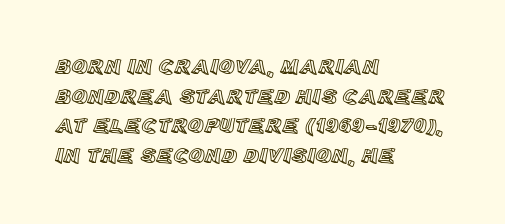
The image shows 22 px text type; set left-aligned, normal line spacing (1.35x), normal letter spacing, not underlined.
